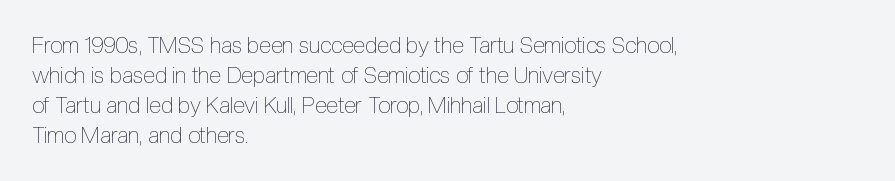
{"italic": "no", "bold": "no", "underline": "no", "align": "left", "line_spacing": "normal", "line_spacing_ratio": 1.36, "letter_spacing": "normal", "letter_spacing_em": 0.0, "glyph_px": 22}
